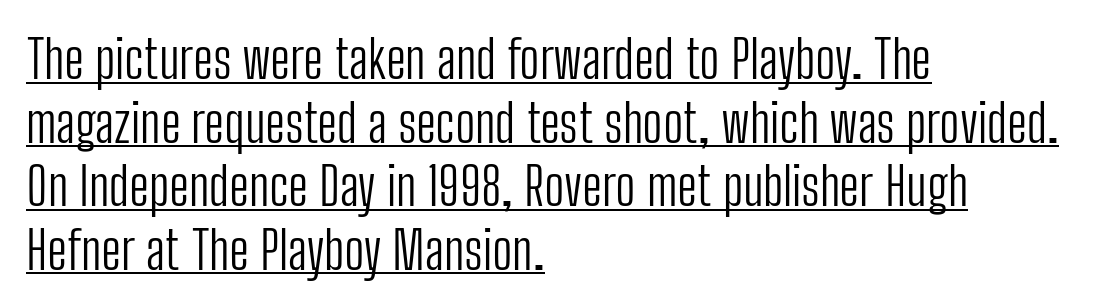
The image shows 53 px light, condensed sans-serif type, upright; set left-aligned, line spacing 1.2x, normal letter spacing, underlined; low stroke contrast and a medium x-height.
